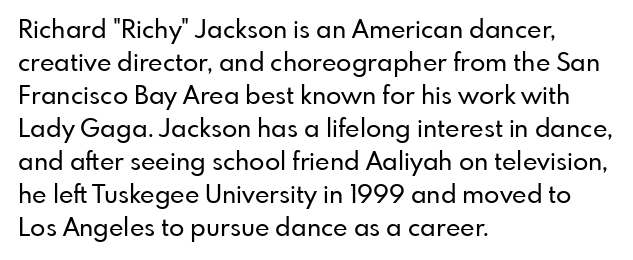
Every row of glyphs begins at an identical x-position on the left. Words appear dense and cohesive because spacing is normal. Unlike italic type, these characters show no tilt at all. Vertical spacing — default. Check under the words: just untouched page.
